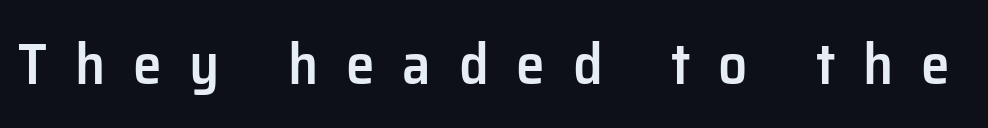
Font category for this specimen: sans-serif. A fair bit of extra ink — the face is semibold, not bold. The rendering uses natural spacing where letterforms have individual widths. Loose tracking; the words dissolve into strings of separated letters. Nope, not italic — everything's standing straight. Just letters on the line, the space beneath them empty.
